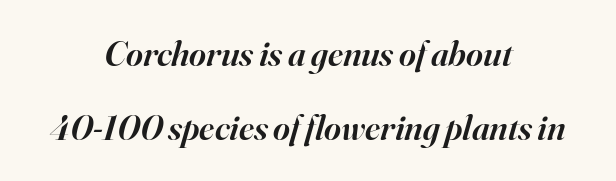
The image shows 36 px semibold serif type, italic (leaning right); set centered, loose line spacing (2.06x), normal letter spacing, not underlined; high stroke contrast and a small x-height.
